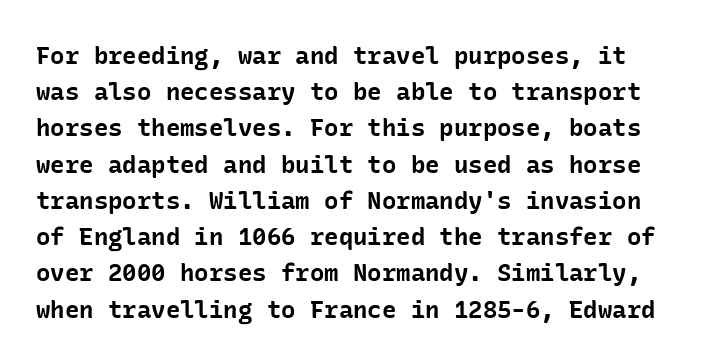
Q: Is the text bold? A: Yes.
Q: Is the text italic (slanted)? A: No, it is upright.
Q: Is the text underlined? A: No.
Q: Is the spacing between letters normal or unusually wide? A: Normal.
Q: Is the spacing between lines tight, normal or loose? A: Normal.
